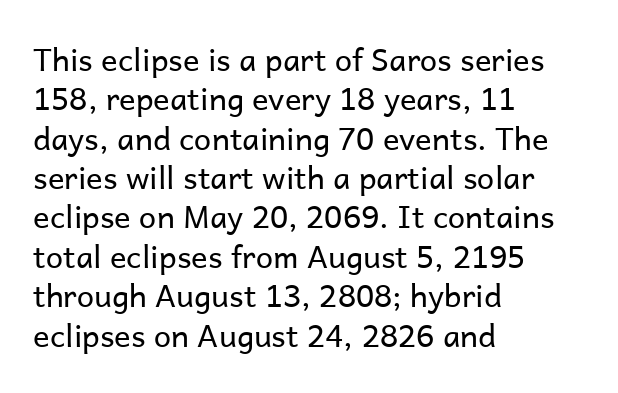
Q: Is the text bold? A: No.
Q: Is the text italic (slanted)? A: No, it is upright.
Q: Is the typeface a serif or a sans-serif typeface? A: Sans-serif.
Q: Is the text underlined? A: No.
Q: How is the paragraph aligned? A: Left-aligned.
Q: Is the spacing between letters normal or unusually wide? A: Normal.
Q: Is the spacing between lines tight, normal or loose? A: Normal.
Q: Width (condensed, normal, or wide)? A: Normal.
Q: Stroke contrast? A: Low.
Q: x-height? A: Medium.
Q: Monospaced? A: No.
